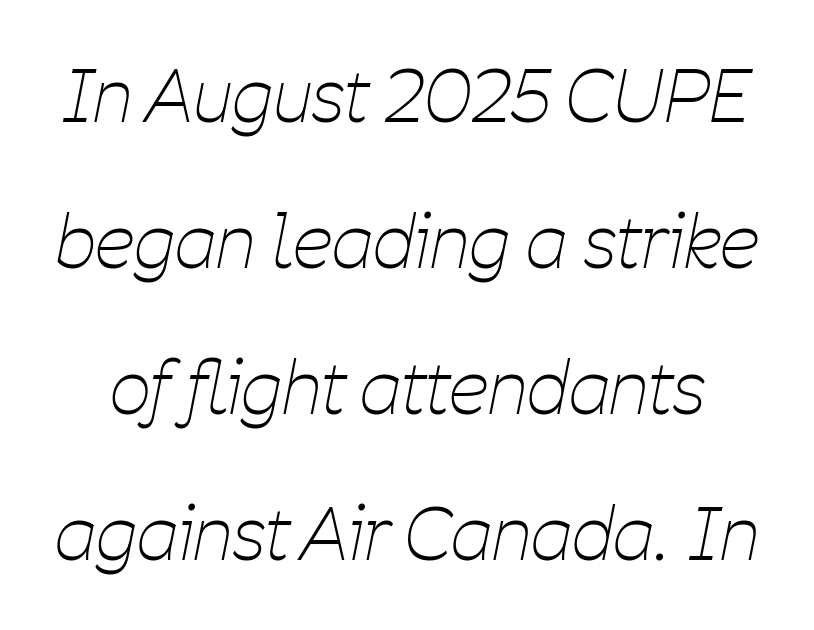
The image shows 72 px thin, condensed type, italic (leaning right); set loose line spacing (2.03x), normal letter spacing, not underlined; low stroke contrast and a medium x-height.
